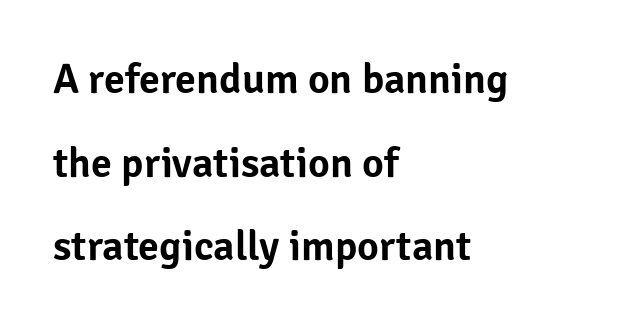
The leading is generous, giving the passage an open texture. The passage shown is typed in a proportional face where columns would drift. Stroke terminals: plain, sans-serif. Nobody touched the tracking dial on this one. Alignment: flush left.
